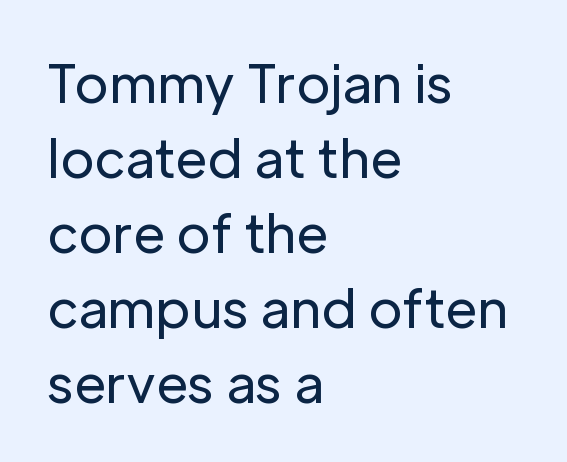
The image shows 52 px regular-weight sans-serif type, upright; set left-aligned, normal line spacing (1.44x), normal letter spacing, not underlined; low stroke contrast and a medium x-height.
